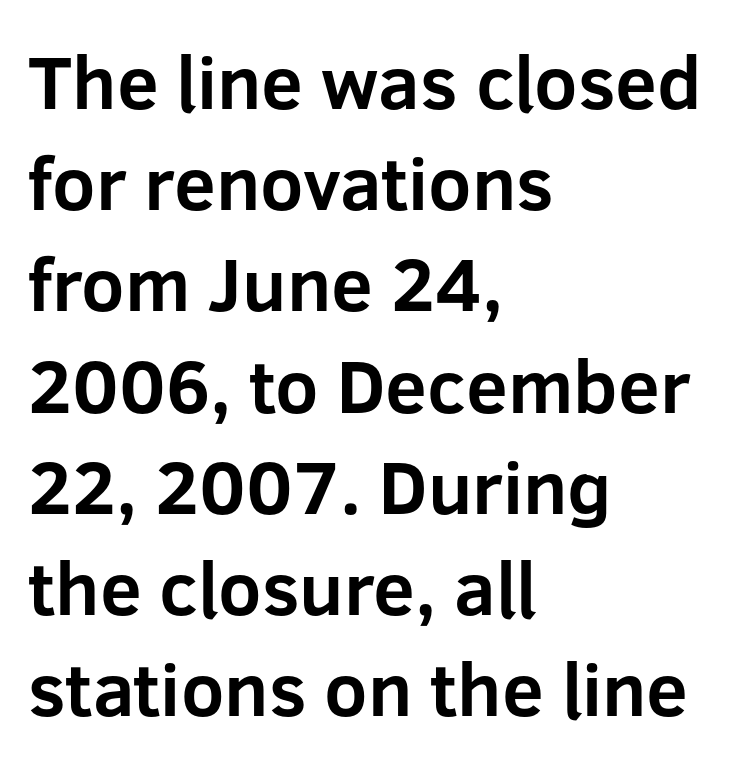
Q: Is the text bold? A: Yes.
Q: Is the text italic (slanted)? A: No, it is upright.
Q: Is the typeface a serif or a sans-serif typeface? A: Sans-serif.
Q: Is the text underlined? A: No.
Q: How is the paragraph aligned? A: Left-aligned.
Q: Is the spacing between letters normal or unusually wide? A: Normal.
Q: Is the spacing between lines tight, normal or loose? A: Normal.
Q: Width (condensed, normal, or wide)? A: Normal.
Q: Stroke contrast? A: Low.
Q: x-height? A: Medium.
Q: Monospaced? A: No.
